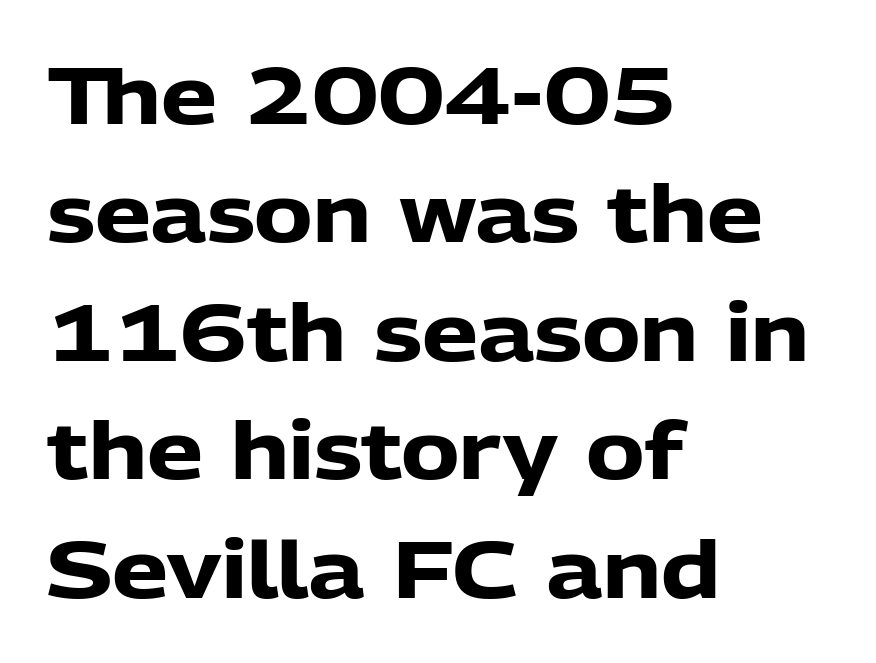
The face used here is rendered with its standard letterfit. Descenders are the only things crossing below the line. This sample has the flowing, uneven cadence of proportional lettering. One glance says typical: line gaps are just what's usual. Horizontal alignment here is leftward, the default for most running prose. Notice how thick the strokes are: this is what a full bold looks like.
